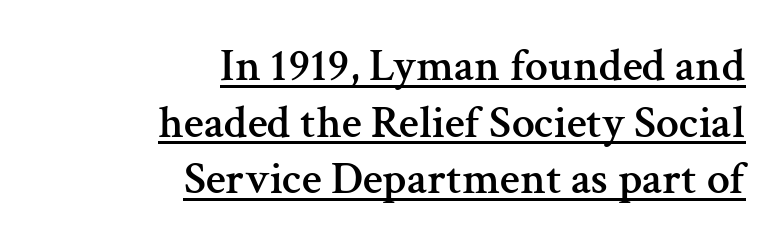
The image shows 46 px serif type, upright; set right-aligned, line spacing 1.23x, normal letter spacing, underlined; medium stroke contrast and a medium x-height.
